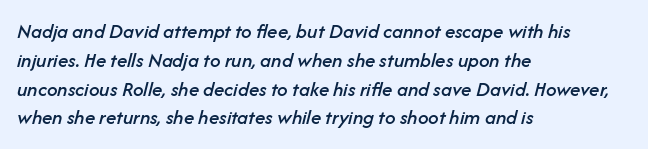
Q: Is the text italic (slanted)? A: Yes, it leans right by about 14 degrees.
Q: Is the text underlined? A: No.
Q: How is the paragraph aligned? A: Left-aligned.
Q: Is the spacing between letters normal or unusually wide? A: Normal.
Q: Is the spacing between lines tight, normal or loose? A: Normal.
